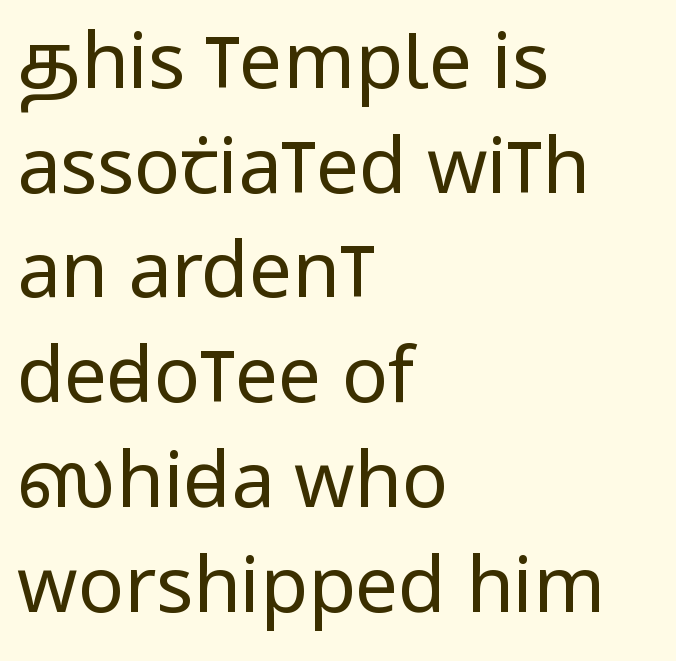
Q: Is the text bold? A: No.
Q: Is the text italic (slanted)? A: No, it is upright.
Q: Is the typeface a serif or a sans-serif typeface? A: Sans-serif.
Q: Is the text underlined? A: No.
Q: How is the paragraph aligned? A: Left-aligned.
Q: Is the spacing between letters normal or unusually wide? A: Normal.
Q: Is the spacing between lines tight, normal or loose? A: Normal.
Q: Width (condensed, normal, or wide)? A: Condensed.
Q: Stroke contrast? A: Low.
Q: x-height? A: Large.
Q: Monospaced? A: No.
